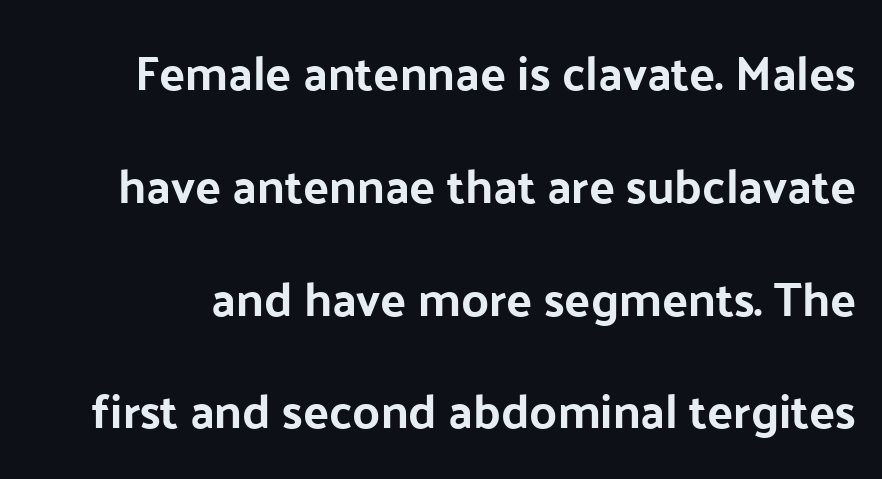
The image shows 48 px bold sans-serif type, upright; set loose line spacing (2.35x), normal letter spacing, not underlined; low stroke contrast and a medium x-height.
